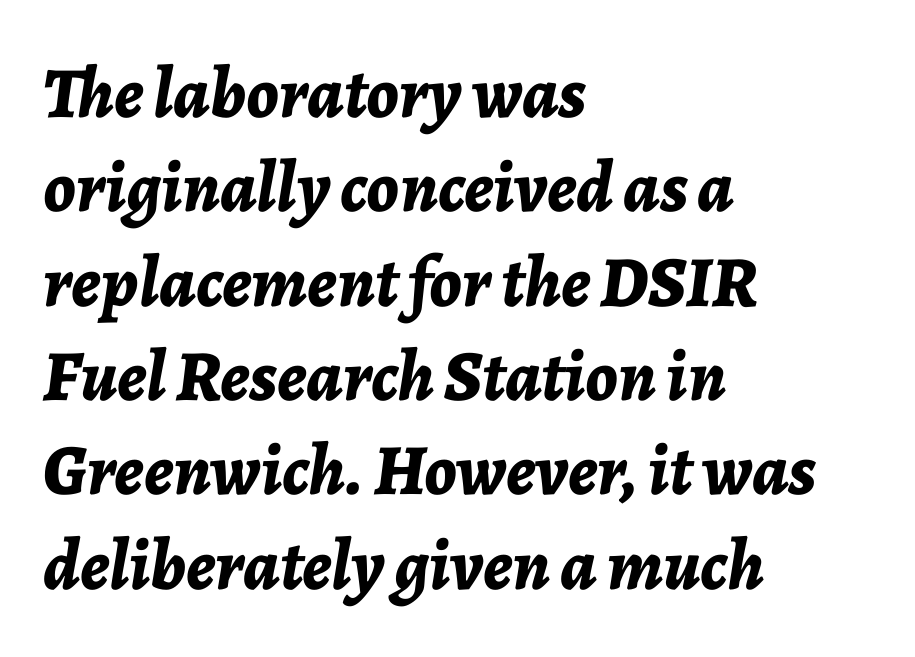
Honestly, the letter spacing is just normal — you wouldn't notice it. The zone under the glyphs is completely vacant. Would a proofreader flag this as italicized? Yes. The passage shown is typed in a proportional face where columns would drift. Quick note: interline space is typical. This sample is left-justified, so line endings fall wherever the words run out.
